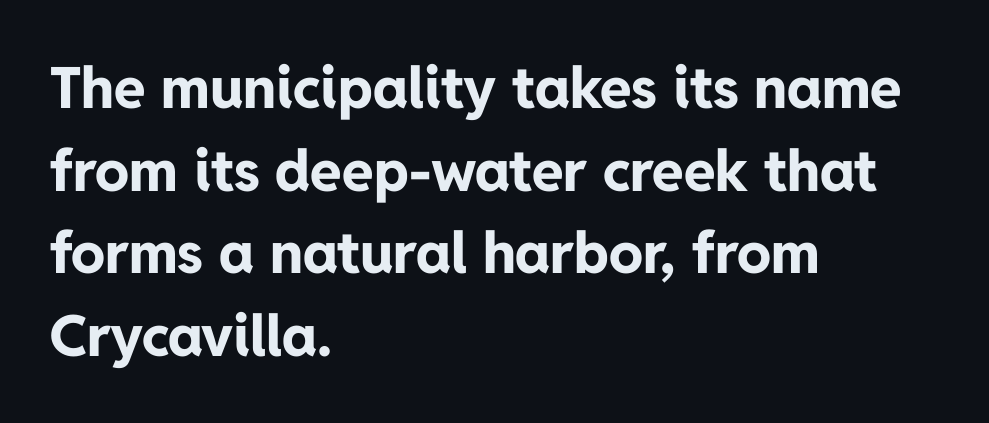
Notice how descenders clear the ascenders below comfortably — that's standard leading. No italicization has been applied; the sample stays upright. The glyphs have the mass of a bold cut. Rule under the text: the space is simply empty. Observe the absence of serifs on each vertical stroke in this sample. The passage shown is typed in a proportional face where columns would drift.
